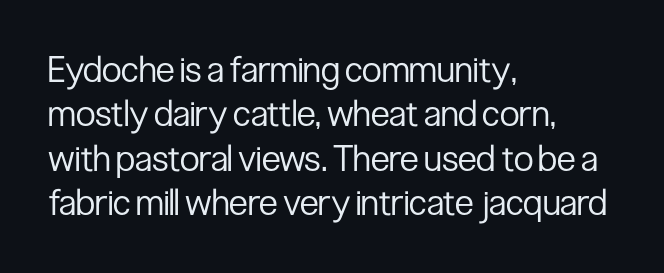
Think standard paragraph weight, or any step lighter than that. Spacing between characters is what you'd get straight out of the box. This sample uses an upright cut, with every glyph sitting square on the baseline. To sum up the face: it is a sans, with no serifs. The passage shown is typed in a proportional face where columns would drift.
